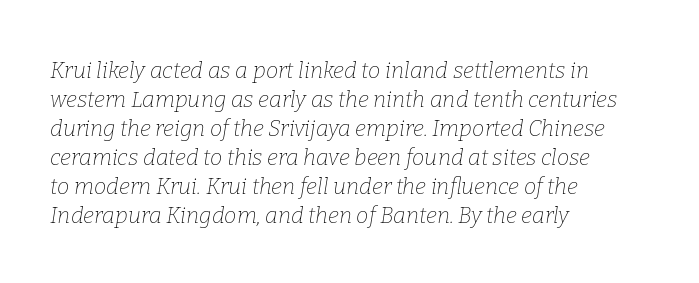
Q: Is the text bold? A: No.
Q: Is the text italic (slanted)? A: Yes, it leans right by about 9 degrees.
Q: Is the text underlined? A: No.
Q: How is the paragraph aligned? A: Left-aligned.
Q: Is the spacing between letters normal or unusually wide? A: Normal.
Q: Is the spacing between lines tight, normal or loose? A: Normal.
